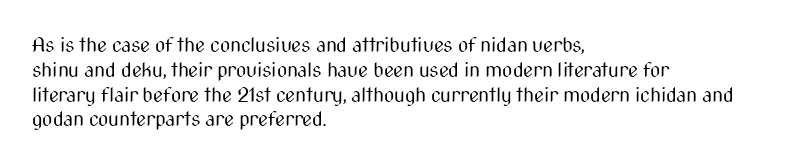
Each stroke keeps to a modest, everyday thickness or less. The type is set solid horizontally, with unmodified tracking. Italic: no, the glyphs are upright roman. In CSS terms this would be text-align: left.
